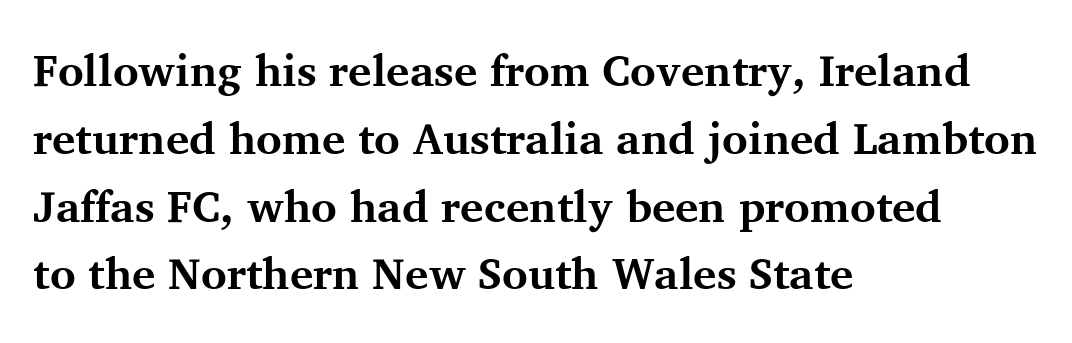
{"serif": "yes", "italic": "no", "bold": "yes", "weight": "bold", "width": "normal", "stroke_contrast": "medium", "x_height": "medium", "monospaced": "no", "underline": "no", "align": "left", "line_spacing": "normal", "line_spacing_ratio": 1.54, "letter_spacing": "normal", "letter_spacing_em": 0.0, "glyph_px": 44}
